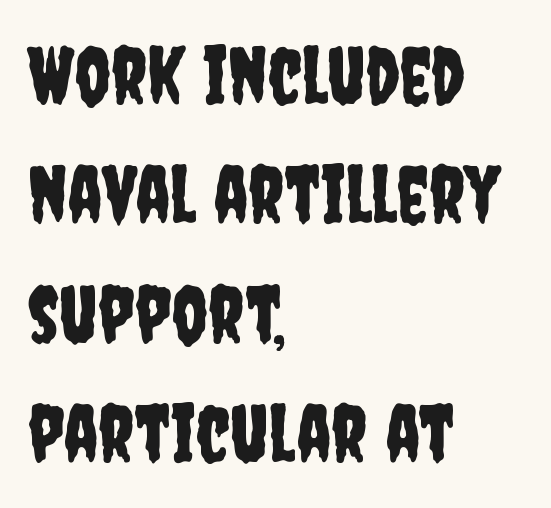
{"serif": "no", "italic": "no", "width": "condensed", "stroke_contrast": "low", "x_height": "large", "monospaced": "no", "underline": "no", "align": "left", "line_spacing": "normal", "line_spacing_ratio": 1.51, "letter_spacing": "normal", "letter_spacing_em": 0.0, "glyph_px": 79}
